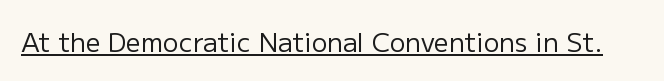
Short note: letters normally spaced. Is this a heavy cut? Hardly; it is regular or lighter. This sample uses an upright cut, with every glyph sitting square on the baseline. Is there an underline? Yes — a line sits under the letters.
